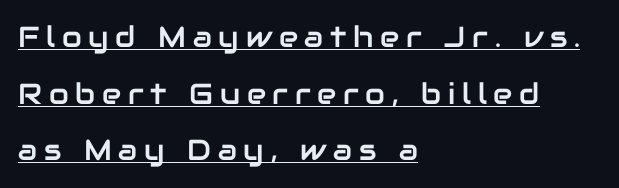
The image shows 29 px sans-serif type, upright; set left-aligned, loose line spacing (1.95x), unusually wide letter spacing (+0.23 em), underlined; low stroke contrast and a medium x-height.
